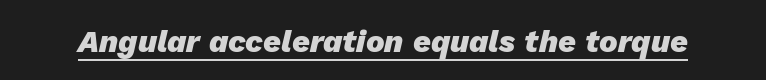
The image shows 31 px heavy type, italic (leaning right); set normal letter spacing, underlined; low stroke contrast and a medium x-height.
